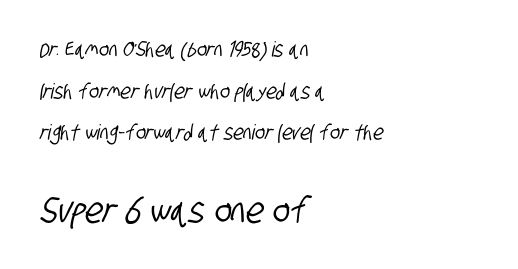
Q: Is the typeface a serif or a sans-serif typeface? A: Sans-serif.
Q: Is the text underlined? A: No.
Q: How is the paragraph aligned? A: Left-aligned.
Q: Is the spacing between letters normal or unusually wide? A: Normal.
Q: Is the spacing between lines tight, normal or loose? A: Loose.
Q: Which block of text is set in a larger size, the first (top) or the second (bottom)? A: The second (bottom) one.
Q: Width (condensed, normal, or wide)? A: Condensed.
Q: Stroke contrast? A: Low.
Q: x-height? A: Large.
Q: Monospaced? A: No.
